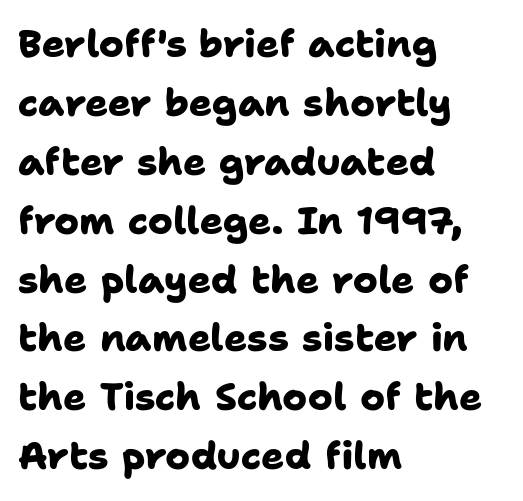
A bare baseline throughout the passage. The letters sit at their default tracking, neither squeezed nor spread. In terms of letterform style, serifs are entirely absent. You could not count columns in this text — the font is proportionally spaced. Plenty of ink on the page — the face is bold. Is the block centered? No — it sits flush against the left margin.
